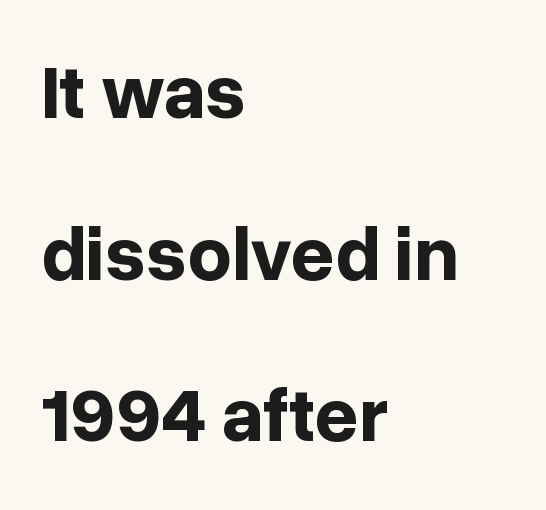
{"serif": "no", "italic": "no", "bold": "yes", "weight": "bold", "width": "normal", "stroke_contrast": "low", "x_height": "medium", "monospaced": "no", "underline": "no", "align": "left", "line_spacing": "loose", "line_spacing_ratio": 2.1, "letter_spacing": "normal", "letter_spacing_em": 0.0, "glyph_px": 77}
